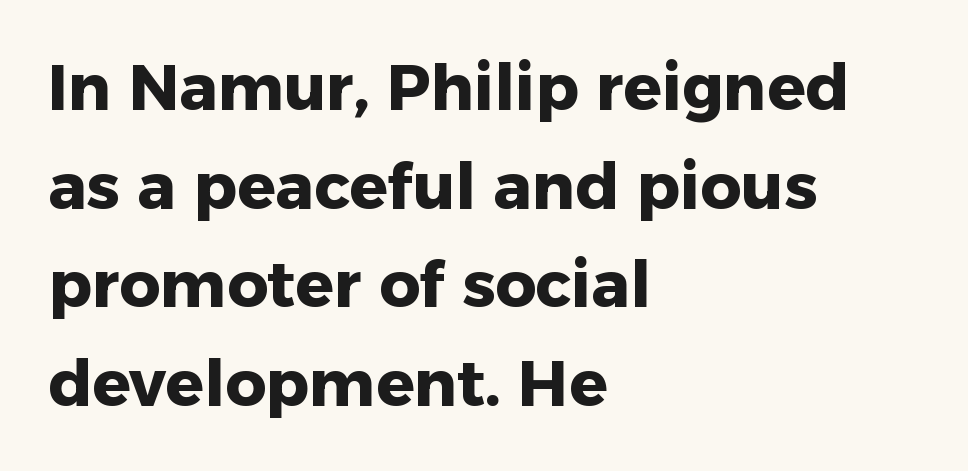
{"serif": "no", "italic": "no", "bold": "yes", "weight": "heavy", "width": "normal", "stroke_contrast": "low", "x_height": "medium", "monospaced": "no", "underline": "no", "align": "left", "line_spacing": "normal", "line_spacing_ratio": 1.54, "letter_spacing": "normal", "letter_spacing_em": 0.0, "glyph_px": 64}
